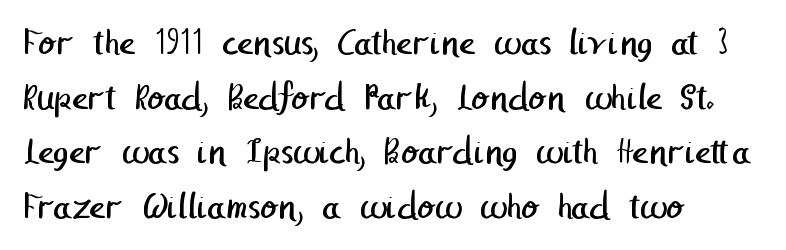
The image shows 39 px regular-weight sans-serif type; set left-aligned, normal line spacing (1.4x), normal letter spacing, not underlined; low stroke contrast and a medium x-height.
